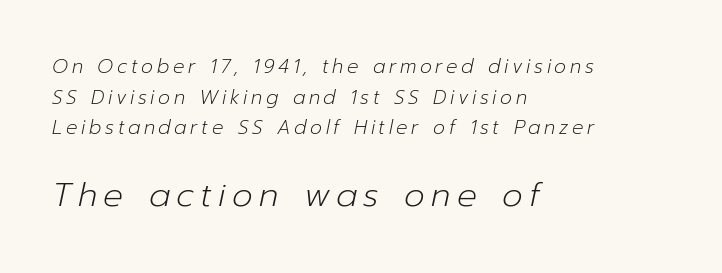
Q: Is the text bold? A: No.
Q: Is the text italic (slanted)? A: Yes, it leans right by about 12 degrees.
Q: Is the text underlined? A: No.
Q: How is the paragraph aligned? A: Left-aligned.
Q: Is the spacing between lines tight, normal or loose? A: Normal.
Q: Which block of text is set in a larger size, the first (top) or the second (bottom)? A: The second (bottom) one.
Q: Width (condensed, normal, or wide)? A: Normal.
Q: Stroke contrast? A: Low.
Q: x-height? A: Medium.
Q: Monospaced? A: No.
